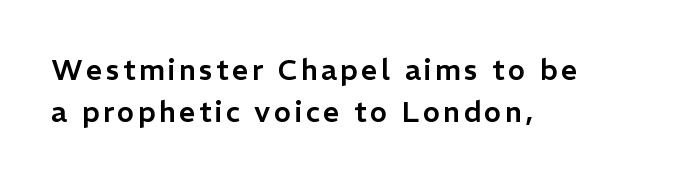
Q: Is the text italic (slanted)? A: No, it is upright.
Q: Is the typeface a serif or a sans-serif typeface? A: Sans-serif.
Q: Is the text underlined? A: No.
Q: How is the paragraph aligned? A: Left-aligned.
Q: Is the spacing between lines tight, normal or loose? A: Normal.
Q: Width (condensed, normal, or wide)? A: Normal.
Q: Stroke contrast? A: Low.
Q: x-height? A: Medium.
Q: Monospaced? A: No.
